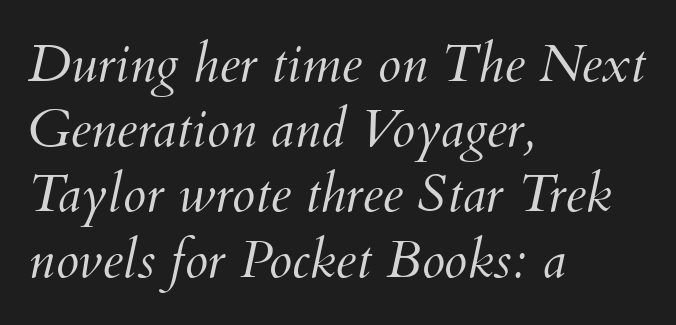
{"italic": "yes", "lean": "right", "slant_degrees": 12, "bold": "no", "weight": "light", "width": "normal", "stroke_contrast": "medium", "x_height": "small", "monospaced": "no", "underline": "no", "align": "left", "line_spacing_ratio": 1.23, "letter_spacing": "normal", "letter_spacing_em": 0.0, "glyph_px": 53}
